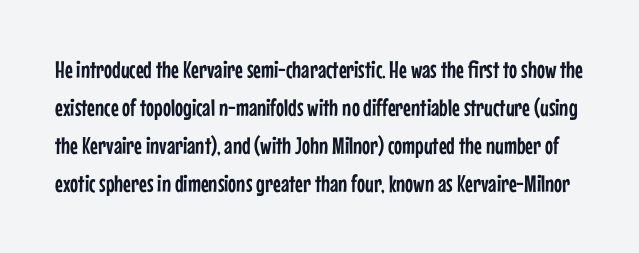
Glyph-to-glyph distance matches everyday printed text. Only glyphs here, with clear space below each row. Horizontal bands of white between lines are of average thickness. In terms of posture, this sample is upright.
